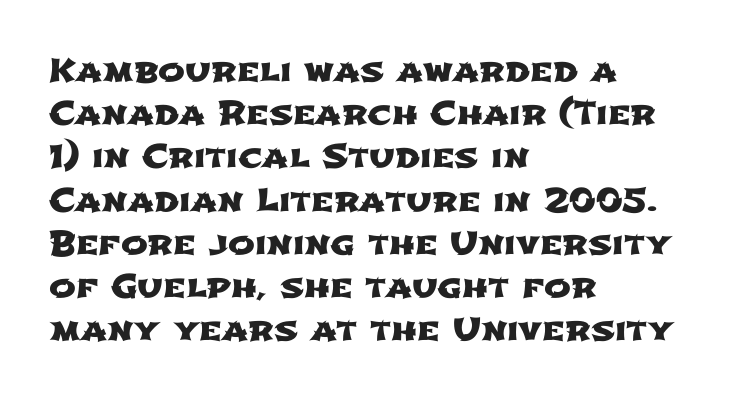
The font family rendered here belongs to the sans-serif group. The passage shown has conventional tracking throughout. These lines stack with their left ends in a neat column. The space between consecutive lines is moderate. Looks like regular typesetting: each glyph gets only the width it needs. Check the space under the baseline: it is left empty.
